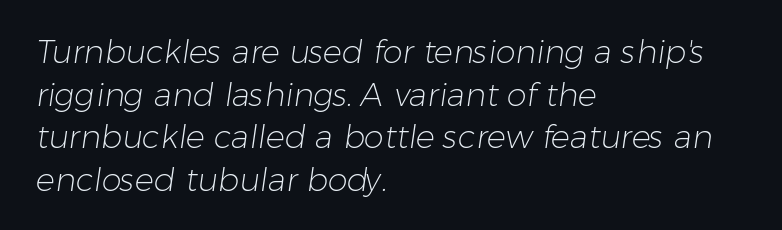
{"serif": "no", "bold": "no", "weight": "light", "width": "normal", "stroke_contrast": "low", "x_height": "medium", "monospaced": "no", "underline": "no", "align": "left", "line_spacing": "normal", "line_spacing_ratio": 1.33, "letter_spacing": "normal", "letter_spacing_em": 0.0, "glyph_px": 32}
